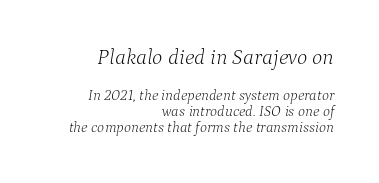
The designer gave the opening block more size than the closing block. Teacher's note: observe the even right margin — that is flush-right alignment. What stands out about the letter spacing? Nothing — it is the standard amount. Weight: in the light-to-regular range.
